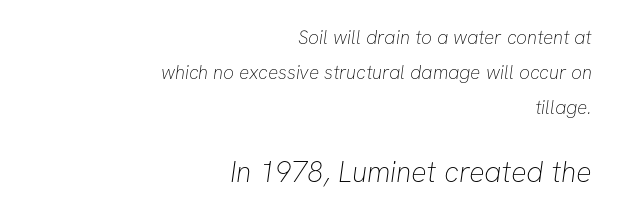
Each line ends at the same right margin while the left side varies. Small over large — that's the arrangement of the two blocks here. The baseline area is clear. The characters are drawn with everyday or finer stroke widths.
